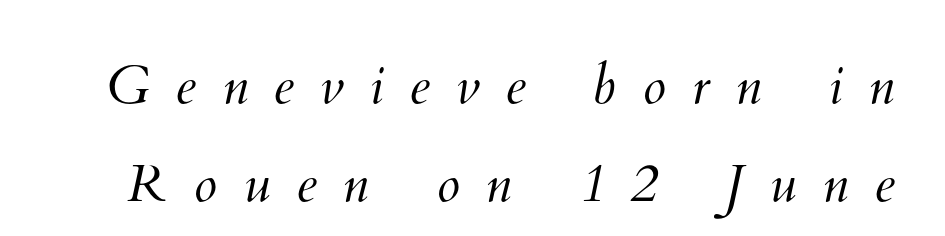
{"bold": "no", "weight": "light", "width": "normal", "stroke_contrast": "medium", "x_height": "small", "monospaced": "no", "underline": "no", "line_spacing_ratio": 1.84, "letter_spacing": "wide", "letter_spacing_em": 0.49, "glyph_px": 53}
